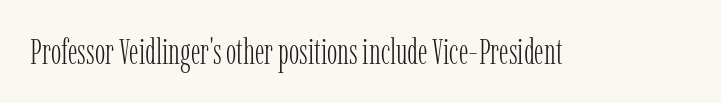
The image shows 35 px light, condensed serif type, upright; set normal letter spacing, not underlined; low stroke contrast and a medium x-height.
